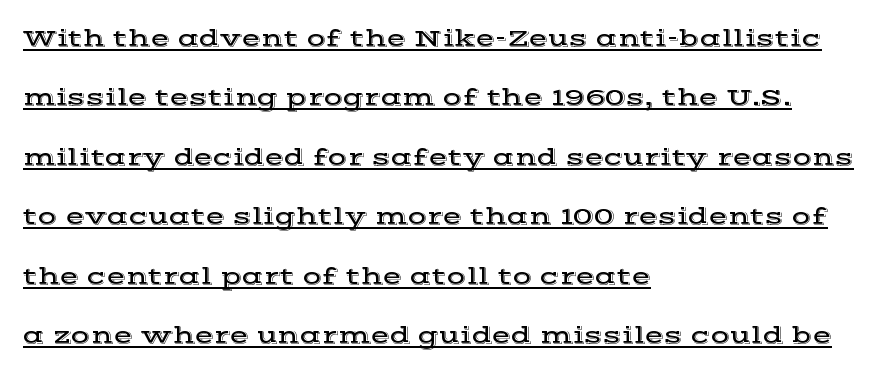
The image shows 25 px text type, upright; set left-aligned, loose line spacing (2.38x), normal letter spacing, underlined.
